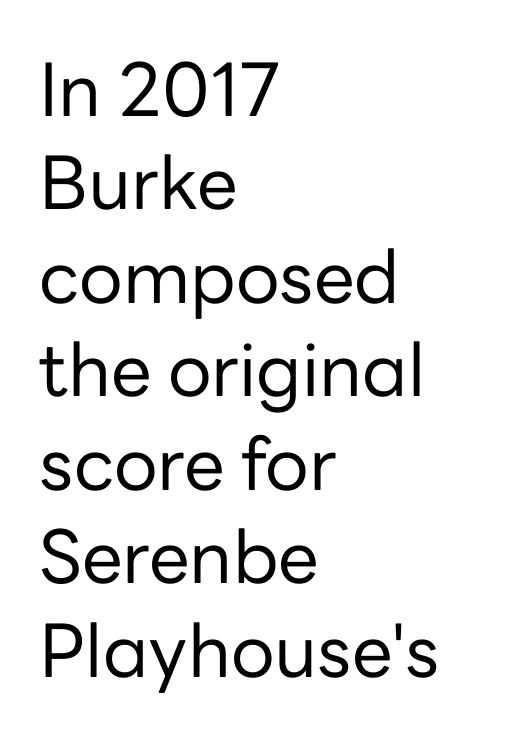
The lettering stays uniformly vertical, giving the passage a roman look. Layout note: lines flush left. How are the letters spaced? Ordinarily, with no added tracking. Regular leading. Check where the strokes stop: nothing finishes them off — pure sans.
